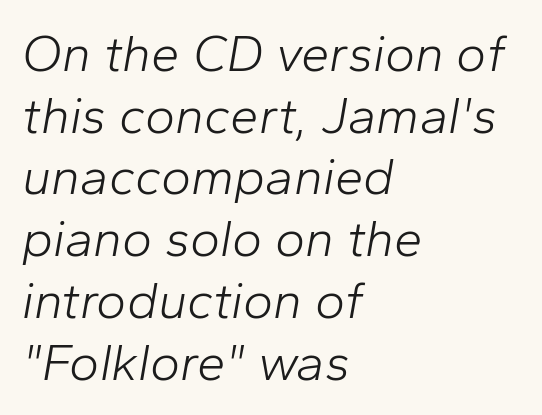
Observe the lean: these are italic letterforms. The letters advance in unequal steps, a hallmark of proportional type. Reading down the block, your eye returns to a fixed left position each line. Descenders are the only things crossing below the line. These lines keep a tight, regular rhythm from letter to letter. No heavy texture on the line: the type isn't bold.
